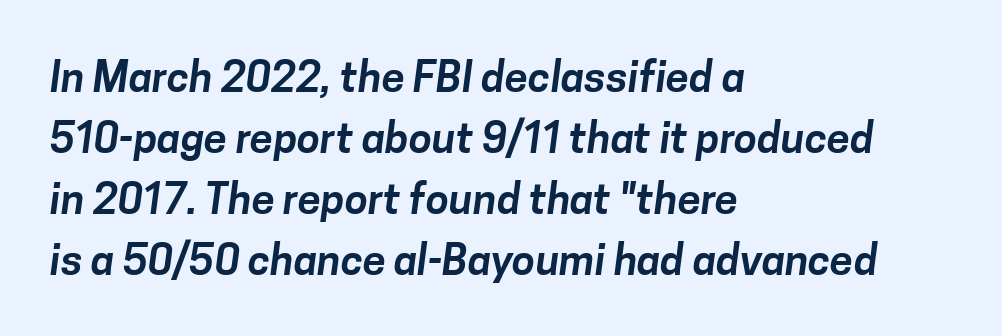
Short note: letters normally spaced. Think of a printed novel: that variable character pitch is what you see here. How would I describe the line gaps? Plain and ordinary. Rule under the text: the space is simply empty. The rag falls on the right side of this text block.
